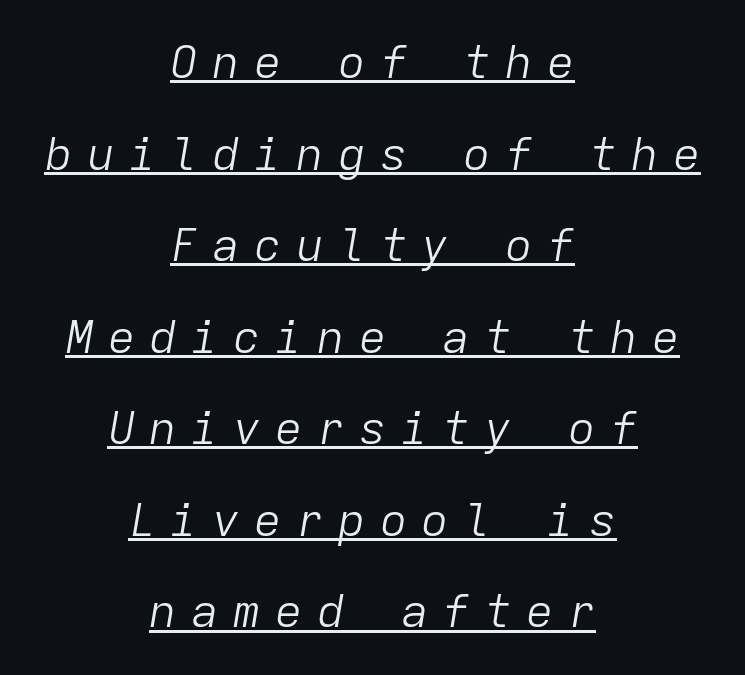
Each stroke keeps to a modest, everyday thickness or less. The letterforms stand isolated, each surrounded by extra space. Compared with ordinary roman type, these characters are visibly tilted. The string is rendered with underlining switched on.
